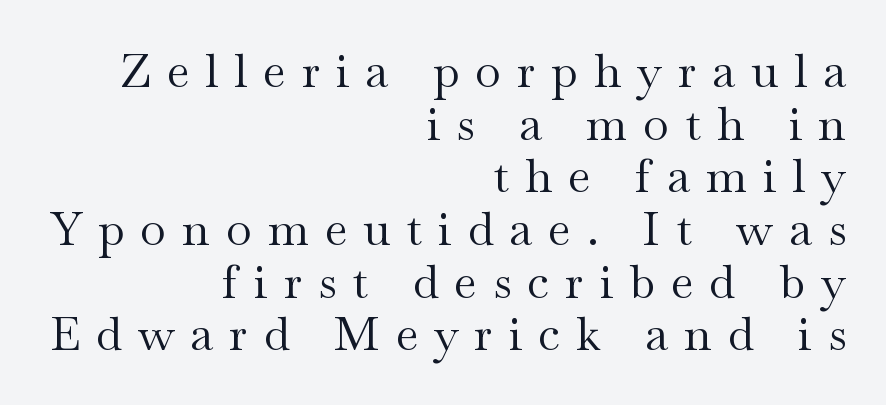
The typesetting does not lean heavy: it is not bold. Are there feet on the stems? There are — it's a serif. Characters remain perfectly vertical along every line. The baseline area is clear. This rendering uses right alignment, leaving the left contour irregular. If you measured baseline to baseline, you'd find a short distance.
